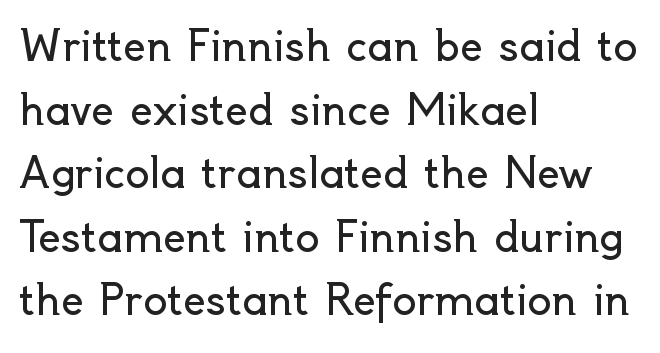
{"serif": "no", "italic": "no", "bold": "no", "weight": "regular", "width": "normal", "x_height": "small", "monospaced": "no", "underline": "no", "align": "left", "line_spacing": "normal", "line_spacing_ratio": 1.59, "letter_spacing": "normal", "letter_spacing_em": 0.0, "glyph_px": 40}
